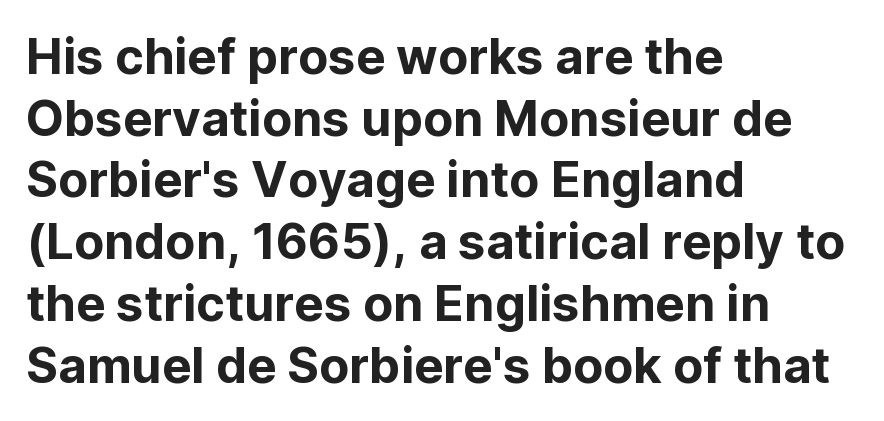
The image shows 49 px sans-serif type, upright; set left-aligned, normal line spacing (1.26x), normal letter spacing, not underlined; low stroke contrast and a medium x-height.
